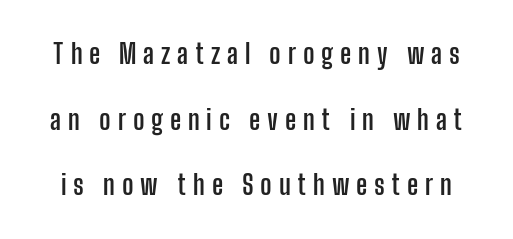
The image shows 27 px bold type, upright; set loose line spacing (2.43x), unusually wide letter spacing (+0.25 em), not underlined.
